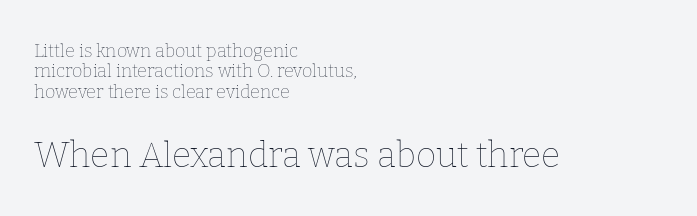
Q: Is the text bold? A: No.
Q: Is the text italic (slanted)? A: No, it is upright.
Q: Is the text underlined? A: No.
Q: How is the paragraph aligned? A: Left-aligned.
Q: Is the spacing between letters normal or unusually wide? A: Normal.
Q: Is the spacing between lines tight, normal or loose? A: Tight.
Q: Which block of text is set in a larger size, the first (top) or the second (bottom)? A: The second (bottom) one.
Q: Width (condensed, normal, or wide)? A: Normal.
Q: Stroke contrast? A: Low.
Q: x-height? A: Medium.
Q: Monospaced? A: No.
